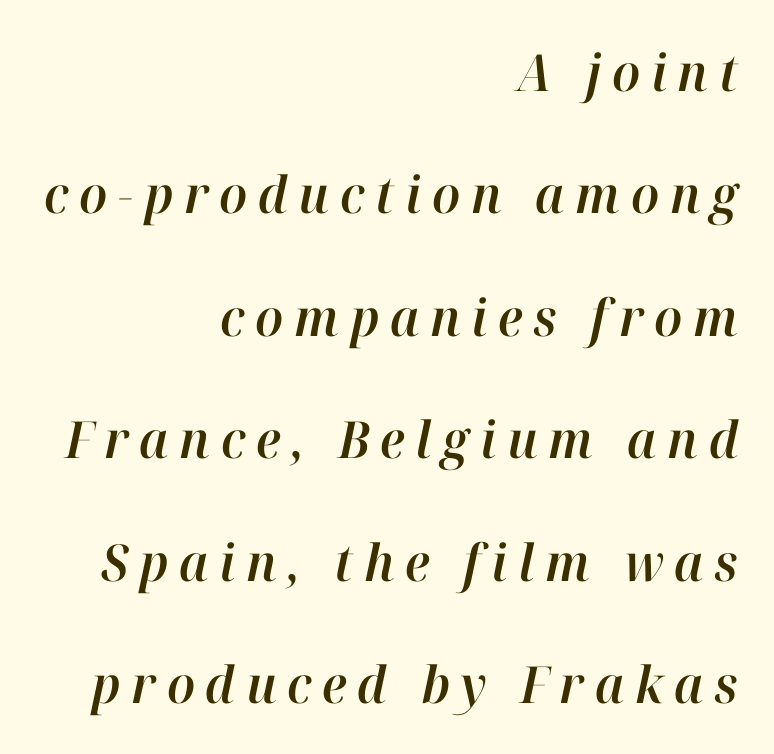
Right-aligned paragraph, ragged on the left. The area under the type is left untouched. Loosely led — the rows are spread out. The passage shown is typed in a proportional face where columns would drift.
